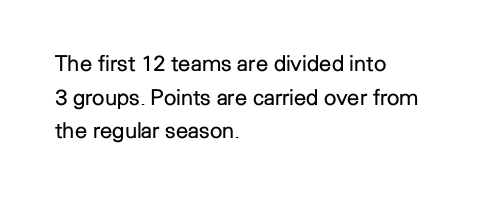
The image shows 22 px text type, upright; set left-aligned, normal line spacing (1.53x), normal letter spacing, not underlined.
